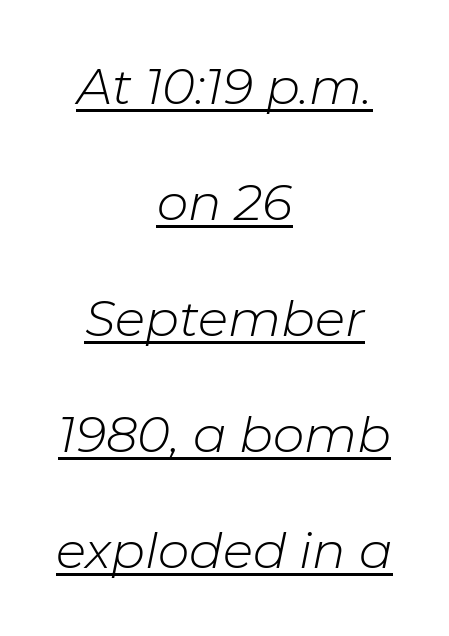
Q: Is the text bold? A: No.
Q: Is the text italic (slanted)? A: Yes, it leans right by about 11 degrees.
Q: Is the text underlined? A: Yes.
Q: How is the paragraph aligned? A: Centered.
Q: Is the spacing between letters normal or unusually wide? A: Normal.
Q: Is the spacing between lines tight, normal or loose? A: Loose.
Q: Width (condensed, normal, or wide)? A: Normal.
Q: Stroke contrast? A: Low.
Q: x-height? A: Medium.
Q: Monospaced? A: No.
